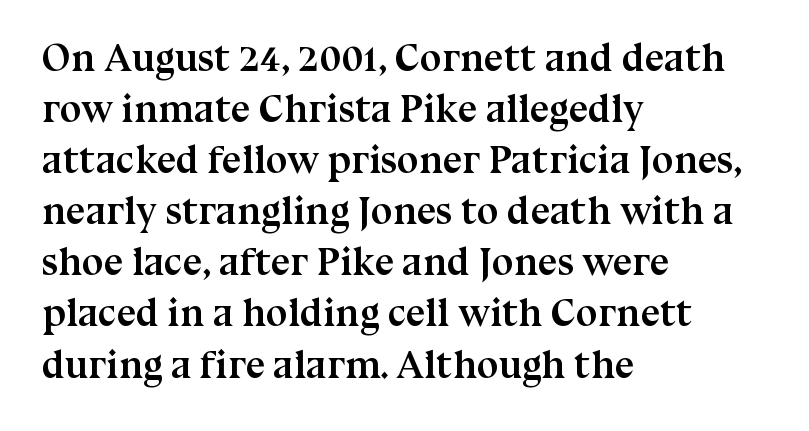
Q: Is the text bold? A: Yes.
Q: Is the text italic (slanted)? A: No, it is upright.
Q: Is the typeface a serif or a sans-serif typeface? A: Serif.
Q: Is the text underlined? A: No.
Q: How is the paragraph aligned? A: Left-aligned.
Q: Is the spacing between letters normal or unusually wide? A: Normal.
Q: Is the spacing between lines tight, normal or loose? A: Normal.
Q: Width (condensed, normal, or wide)? A: Normal.
Q: Stroke contrast? A: Medium.
Q: x-height? A: Medium.
Q: Monospaced? A: No.
